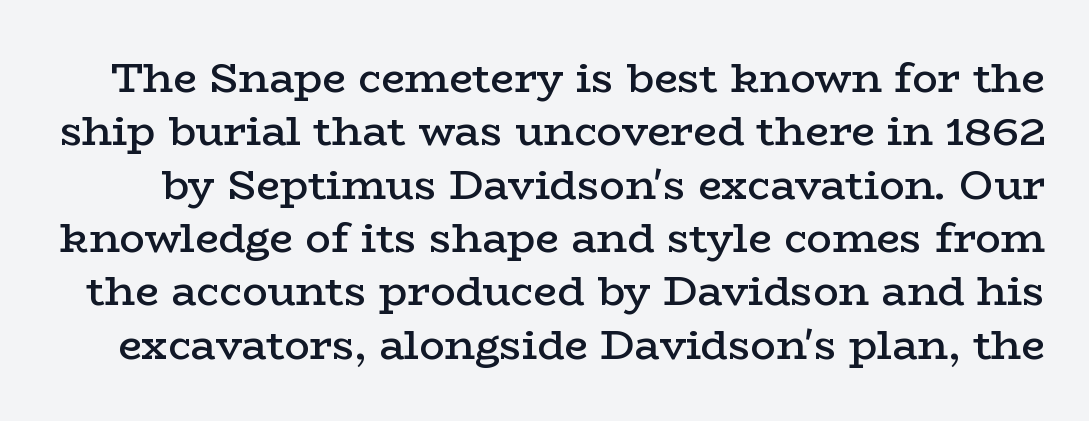
This is the regular roman posture of the typeface. Rule under the text: the space is simply empty. Firm but not heavy-handed strokes: this text is semibold. Unlike a clean sans, this face finishes its strokes with serifs. Varying glyph widths throughout — classic text-font behaviour.
